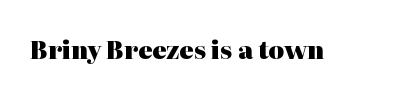
The image shows 24 px bold type, upright; set normal letter spacing, not underlined.
